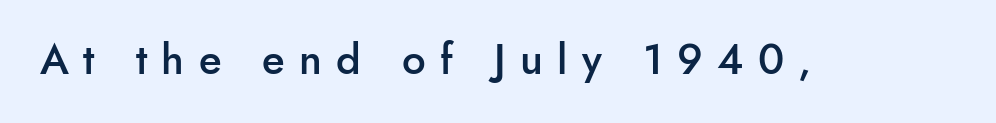
{"serif": "no", "italic": "no", "bold": "semi", "weight": "semibold", "width": "normal", "stroke_contrast": "low", "x_height": "small", "monospaced": "no", "underline": "no", "letter_spacing": "wide", "letter_spacing_em": 0.34, "glyph_px": 42}
